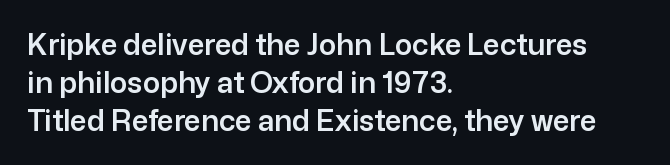
Q: Is the text italic (slanted)? A: No, it is upright.
Q: Is the typeface a serif or a sans-serif typeface? A: Sans-serif.
Q: Is the text underlined? A: No.
Q: How is the paragraph aligned? A: Left-aligned.
Q: Is the spacing between letters normal or unusually wide? A: Normal.
Q: Is the spacing between lines tight, normal or loose? A: Normal.
Q: Width (condensed, normal, or wide)? A: Normal.
Q: Stroke contrast? A: Low.
Q: x-height? A: Medium.
Q: Monospaced? A: No.
